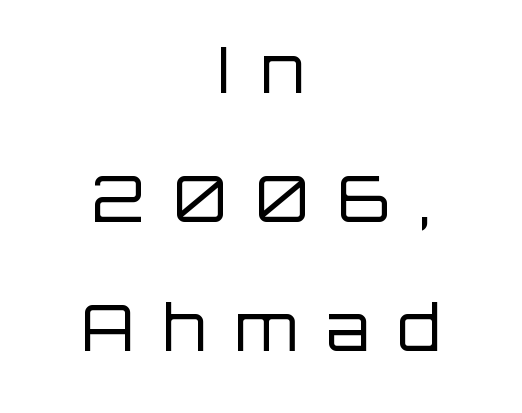
Observe the absence of serifs on each vertical stroke in this sample. Descenders hang freely into open space. The specimen reads as upright at a glance. One-word summary of the alignment: center. The block of text is sparse from top to bottom, with ample space between rows.
